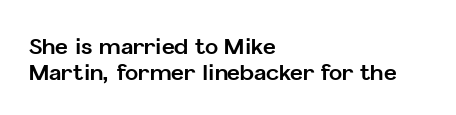
The image shows 22 px bold type, upright; set left-aligned, line spacing 1.16x, normal letter spacing, not underlined.
